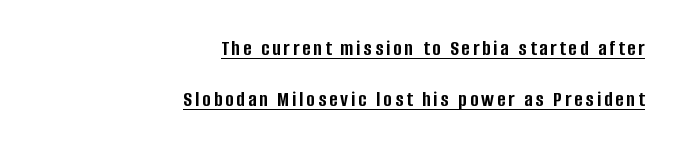
The image shows 22 px bold type, upright; set right-aligned, loose line spacing (2.3x), underlined.
